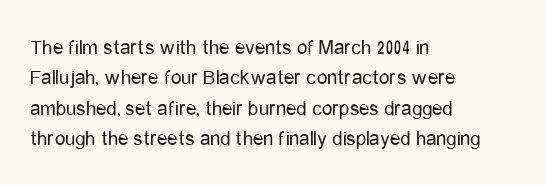
{"italic": "no", "bold": "no", "underline": "no", "align": "left", "line_spacing": "normal", "line_spacing_ratio": 1.45, "letter_spacing": "normal", "letter_spacing_em": 0.0, "glyph_px": 21}
